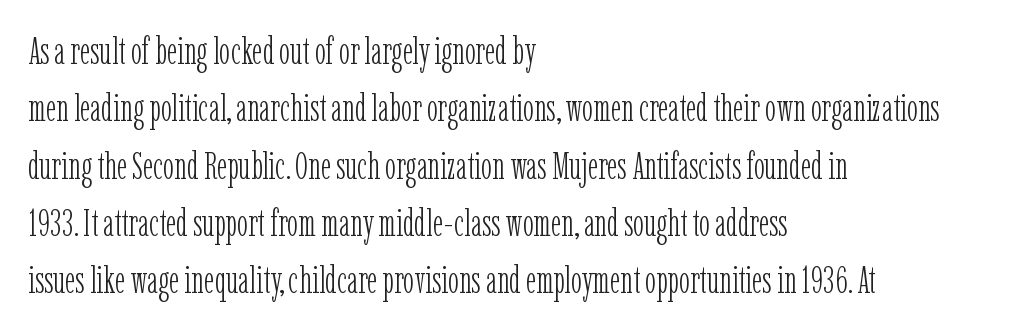
The image shows 37 px light, condensed serif type, upright; set left-aligned, normal line spacing (1.55x), normal letter spacing, not underlined; low stroke contrast and a medium x-height.
